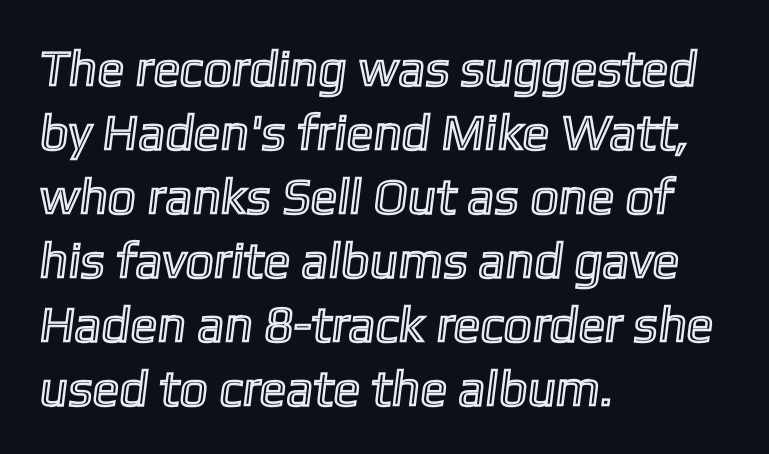
{"width": "normal", "x_height": "medium", "monospaced": "no", "underline": "no", "align": "left", "line_spacing": "normal", "line_spacing_ratio": 1.28, "letter_spacing": "normal", "letter_spacing_em": 0.0, "glyph_px": 50}
